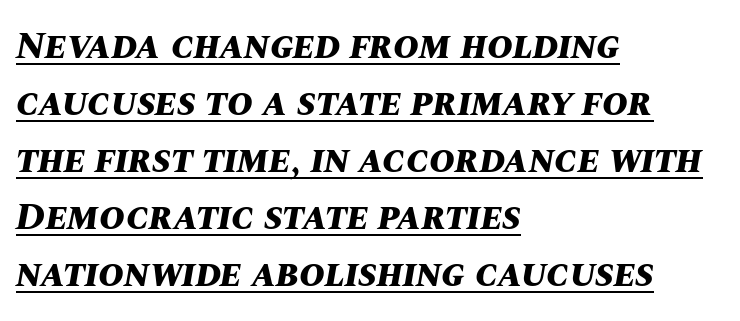
The image shows 39 px bold type, italic (leaning right); set left-aligned, normal line spacing (1.46x), normal letter spacing, underlined; medium stroke contrast and a large x-height.
